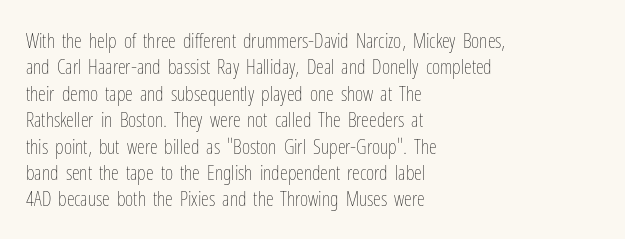
{"italic": "no", "bold": "no", "underline": "no", "align": "left", "line_spacing": "normal", "line_spacing_ratio": 1.32, "letter_spacing": "normal", "letter_spacing_em": 0.0, "glyph_px": 20}
